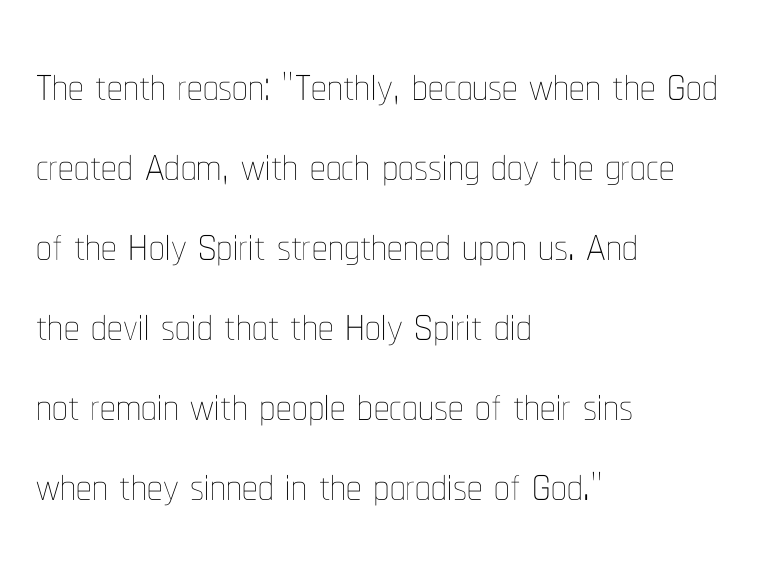
Rendered with straight, roman letterforms. The font sits on the lighter half of the weight spectrum, regular included. Teacher's note: observe the even left margin — that is flush-left alignment. Spacing verdict: proportional, widths tailored to each character. Reading down the column, the eye jumps a familiar distance to each next line. The gaps between neighbouring characters are ordinary and unremarkable.
